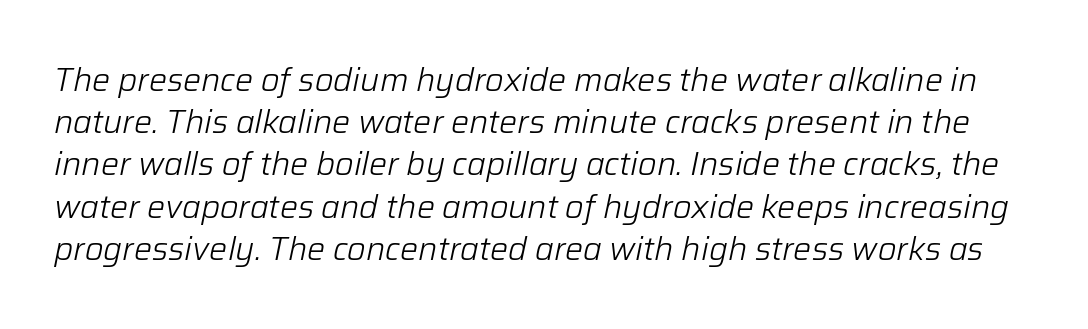
{"italic": "yes", "lean": "right", "slant_degrees": 12, "bold": "no", "weight": "light", "width": "normal", "stroke_contrast": "low", "x_height": "medium", "monospaced": "no", "underline": "no", "line_spacing": "normal", "line_spacing_ratio": 1.32, "letter_spacing": "normal", "letter_spacing_em": 0.0, "glyph_px": 32}
